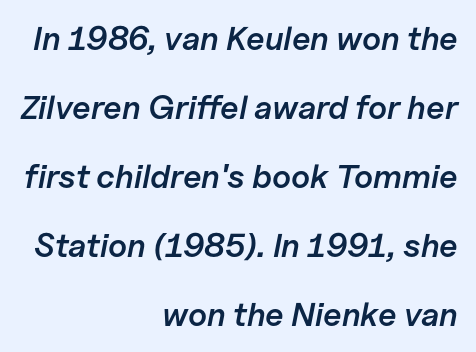
The image shows 33 px semibold type, italic (leaning right); set right-aligned, loose line spacing (2.09x), normal letter spacing, not underlined; low stroke contrast and a medium x-height.
